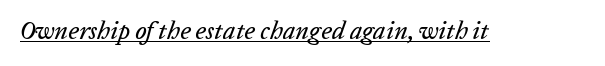
{"italic": "yes", "lean": "right", "slant_degrees": 20, "underline": "yes", "letter_spacing": "normal", "letter_spacing_em": 0.0, "glyph_px": 25}
